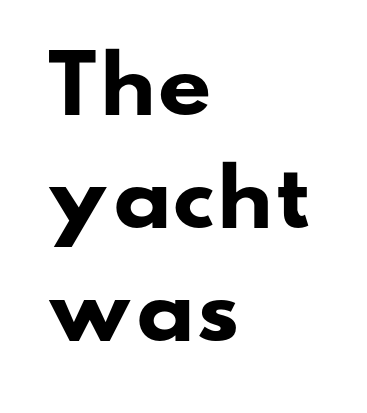
The image shows 76 px heavy, wide sans-serif type; set left-aligned, normal line spacing (1.49x), normal letter spacing, not underlined; low stroke contrast and a small x-height.
